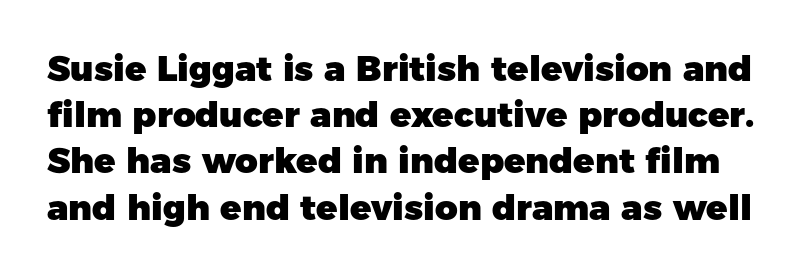
Q: Is the text bold? A: Yes.
Q: Is the text italic (slanted)? A: No, it is upright.
Q: Is the typeface a serif or a sans-serif typeface? A: Sans-serif.
Q: Is the text underlined? A: No.
Q: Is the spacing between letters normal or unusually wide? A: Normal.
Q: Is the spacing between lines tight, normal or loose? A: Normal.
Q: Width (condensed, normal, or wide)? A: Normal.
Q: Stroke contrast? A: Low.
Q: x-height? A: Medium.
Q: Monospaced? A: No.
